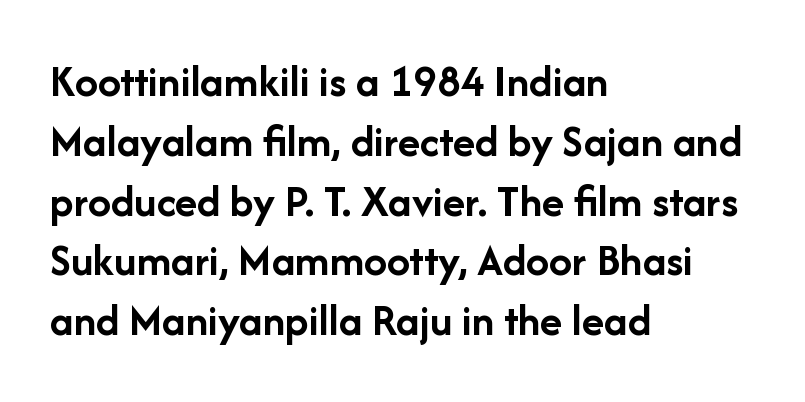
The letterforms sit shoulder to shoulder at normal distance. Grotesque or geometric, the face here clearly has no serifs. Students, observe: this is what conventionally led text looks like. Posture: straight, roman, zero tilt.
